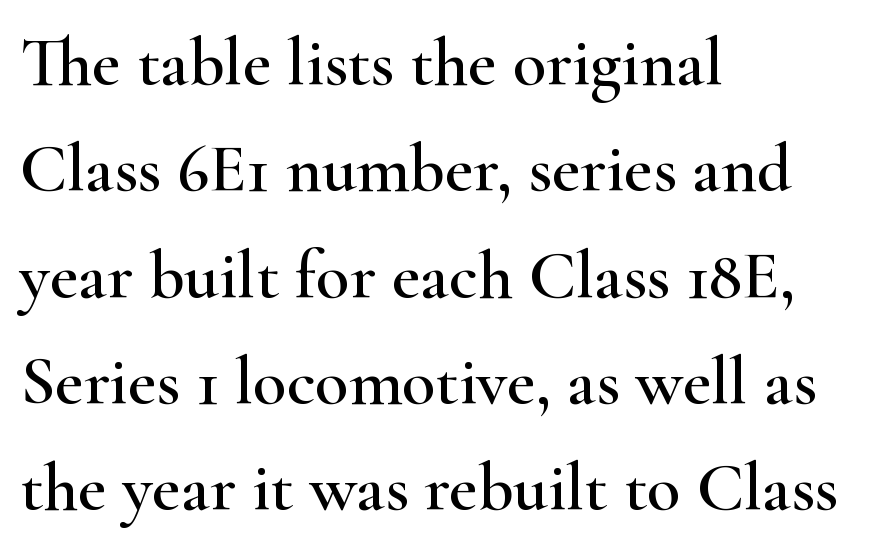
{"serif": "yes", "italic": "no", "width": "wide", "stroke_contrast": "high", "x_height": "small", "monospaced": "no", "underline": "no", "align": "left", "line_spacing": "normal", "line_spacing_ratio": 1.54, "letter_spacing": "normal", "letter_spacing_em": 0.0, "glyph_px": 69}
